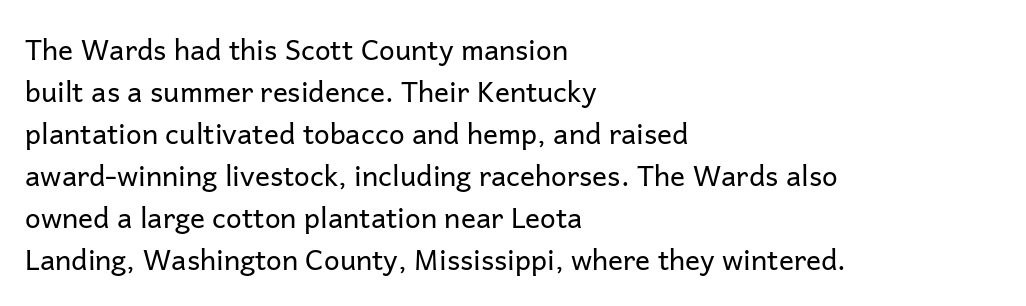
Q: Is the text bold? A: No.
Q: Is the text italic (slanted)? A: No, it is upright.
Q: Is the typeface a serif or a sans-serif typeface? A: Sans-serif.
Q: Is the text underlined? A: No.
Q: How is the paragraph aligned? A: Left-aligned.
Q: Is the spacing between letters normal or unusually wide? A: Normal.
Q: Is the spacing between lines tight, normal or loose? A: Normal.
Q: Width (condensed, normal, or wide)? A: Normal.
Q: Stroke contrast? A: Low.
Q: x-height? A: Medium.
Q: Monospaced? A: No.
